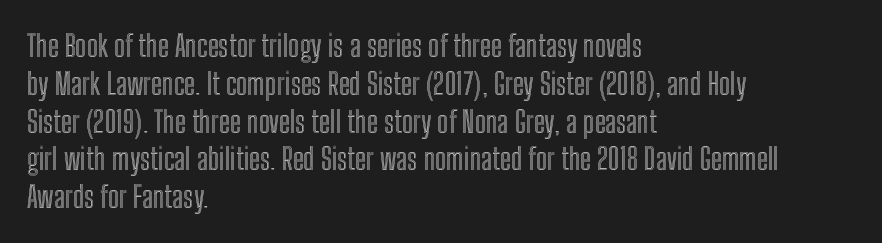
The image shows 30 px condensed type, upright; set left-aligned, normal line spacing (1.26x), normal letter spacing, not underlined; a medium x-height.
